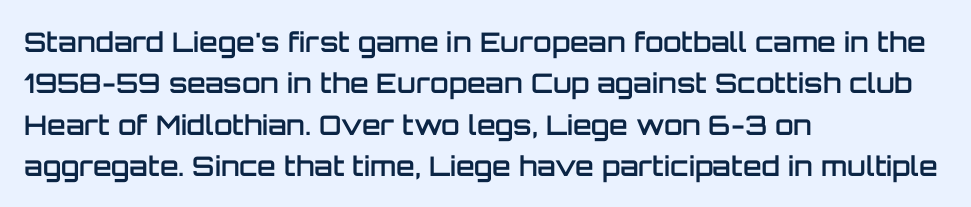
A student would call this left alignment; a typographer would say flush left, rag right. Line spacing here is normal. Tracking value appears to be zero — textbook default spacing. A typesetter would mark this as roman, not italic. Each glyph is drawn with semibold strokes, heavier than normal yet not fully bold. The strip under each line holds only bare page.
